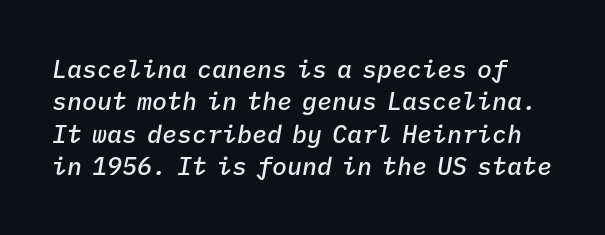
Q: Is the text bold? A: Semi-bold.
Q: Is the text italic (slanted)? A: Yes, it leans right by about 9 degrees.
Q: Is the text underlined? A: No.
Q: Is the spacing between letters normal or unusually wide? A: Normal.
Q: Is the spacing between lines tight, normal or loose? A: Normal.
